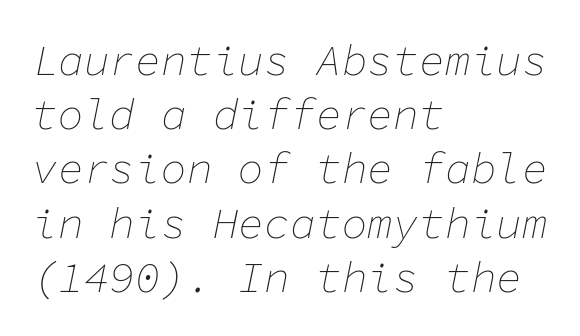
Q: Is the text bold? A: No.
Q: Is the text italic (slanted)? A: Yes, it leans right by about 11 degrees.
Q: Is the text underlined? A: No.
Q: How is the paragraph aligned? A: Left-aligned.
Q: Is the spacing between letters normal or unusually wide? A: Normal.
Q: Is the spacing between lines tight, normal or loose? A: Normal.
Q: Width (condensed, normal, or wide)? A: Normal.
Q: Stroke contrast? A: Low.
Q: x-height? A: Medium.
Q: Monospaced? A: Yes.
